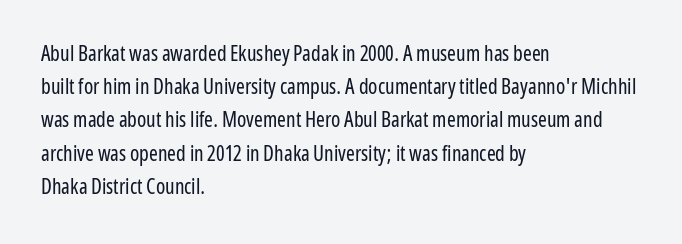
Q: Is the text bold? A: No.
Q: Is the text italic (slanted)? A: No, it is upright.
Q: Is the text underlined? A: No.
Q: How is the paragraph aligned? A: Left-aligned.
Q: Is the spacing between letters normal or unusually wide? A: Normal.
Q: Is the spacing between lines tight, normal or loose? A: Normal.
